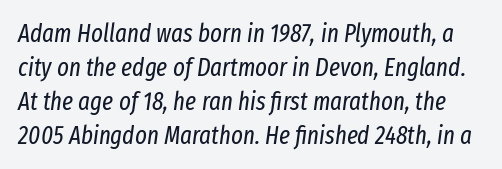
Q: Is the text bold? A: No.
Q: Is the text italic (slanted)? A: Yes, it leans right by about 8 degrees.
Q: Is the text underlined? A: No.
Q: Is the spacing between letters normal or unusually wide? A: Normal.
Q: Is the spacing between lines tight, normal or loose? A: Normal.
